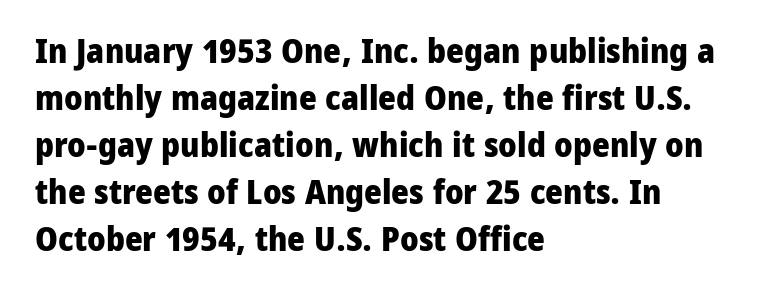
Q: Is the text bold? A: Yes.
Q: Is the text italic (slanted)? A: No, it is upright.
Q: Is the typeface a serif or a sans-serif typeface? A: Sans-serif.
Q: Is the text underlined? A: No.
Q: How is the paragraph aligned? A: Left-aligned.
Q: Is the spacing between letters normal or unusually wide? A: Normal.
Q: Is the spacing between lines tight, normal or loose? A: Normal.
Q: Width (condensed, normal, or wide)? A: Normal.
Q: Stroke contrast? A: Low.
Q: x-height? A: Medium.
Q: Monospaced? A: No.
